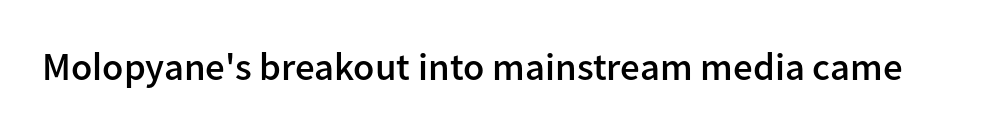
Q: Is the text bold? A: Semi-bold.
Q: Is the text italic (slanted)? A: No, it is upright.
Q: Is the typeface a serif or a sans-serif typeface? A: Sans-serif.
Q: Is the text underlined? A: No.
Q: Is the spacing between letters normal or unusually wide? A: Normal.
Q: Width (condensed, normal, or wide)? A: Normal.
Q: Stroke contrast? A: Low.
Q: x-height? A: Medium.
Q: Monospaced? A: No.
